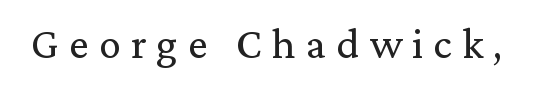
{"serif": "yes", "italic": "no", "bold": "no", "weight": "regular", "width": "normal", "stroke_contrast": "medium", "x_height": "medium", "monospaced": "no", "underline": "no", "letter_spacing": "wide", "letter_spacing_em": 0.23, "glyph_px": 44}
